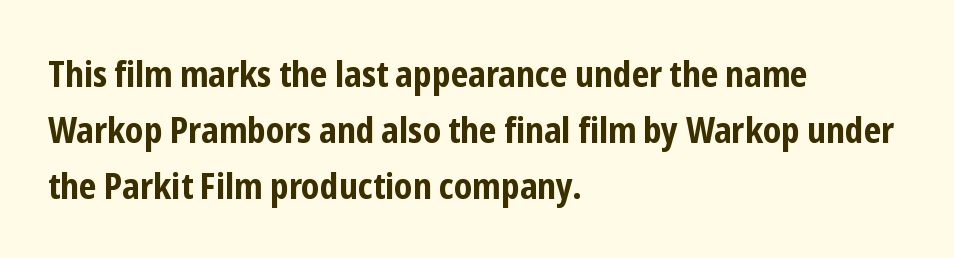
{"serif": "no", "italic": "no", "bold": "yes", "weight": "bold", "width": "condensed", "stroke_contrast": "low", "x_height": "medium", "monospaced": "no", "underline": "no", "align": "left", "line_spacing": "normal", "line_spacing_ratio": 1.55, "letter_spacing": "normal", "letter_spacing_em": 0.0, "glyph_px": 36}
